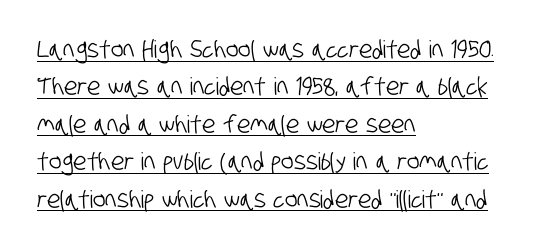
{"underline": "yes", "align": "left", "line_spacing": "normal", "line_spacing_ratio": 1.56, "letter_spacing": "normal", "letter_spacing_em": 0.0, "glyph_px": 24}
